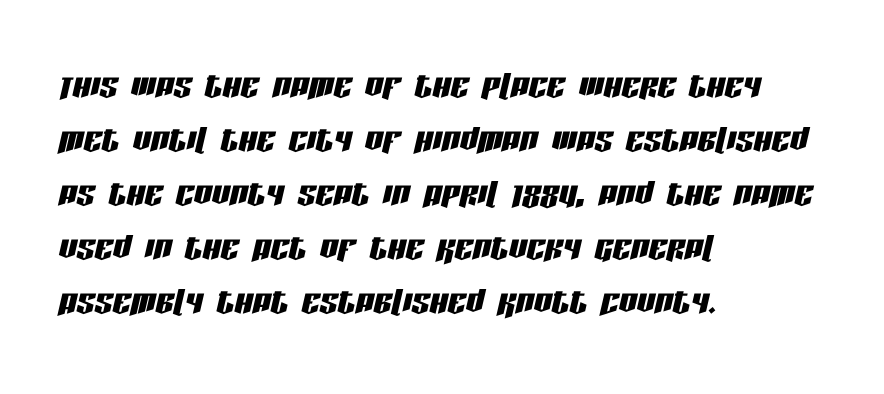
{"italic": "yes", "lean": "right", "slant_degrees": 13, "width": "condensed", "stroke_contrast": "low", "x_height": "large", "monospaced": "no", "underline": "no", "align": "left", "line_spacing_ratio": 1.2, "letter_spacing": "normal", "letter_spacing_em": 0.0, "glyph_px": 45}
